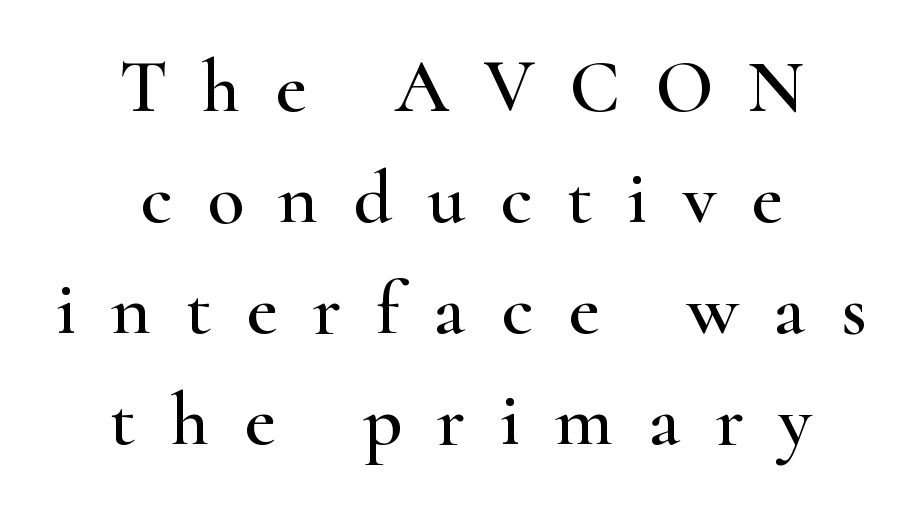
Q: Is the text italic (slanted)? A: No, it is upright.
Q: Is the typeface a serif or a sans-serif typeface? A: Serif.
Q: Is the text underlined? A: No.
Q: How is the paragraph aligned? A: Centered.
Q: Is the spacing between letters normal or unusually wide? A: Unusually wide.
Q: Is the spacing between lines tight, normal or loose? A: Normal.
Q: Width (condensed, normal, or wide)? A: Wide.
Q: Stroke contrast? A: High.
Q: x-height? A: Small.
Q: Monospaced? A: No.
